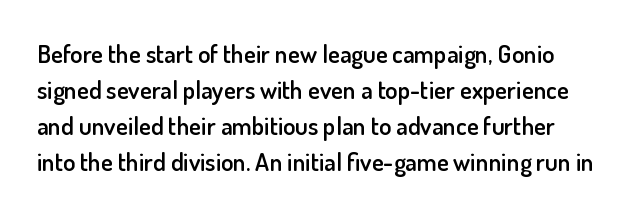
The image shows 25 px text type, upright; set normal line spacing (1.44x), normal letter spacing, not underlined.
